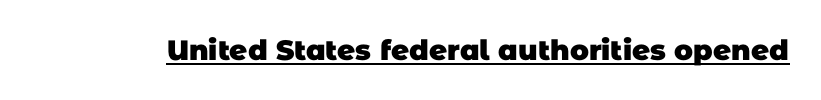
How are the letters spaced? Ordinarily, with no added tracking. Strokes here are thick enough to call this a true bold. The face used here appears with an underline applied. These lines are composed in type without serifs.
